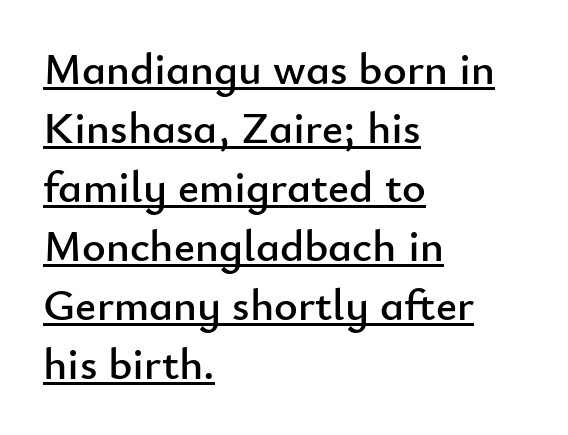
{"serif": "no", "italic": "no", "width": "normal", "stroke_contrast": "low", "x_height": "small", "monospaced": "no", "underline": "yes", "align": "left", "line_spacing": "normal", "line_spacing_ratio": 1.31, "letter_spacing": "normal", "letter_spacing_em": 0.0, "glyph_px": 45}
